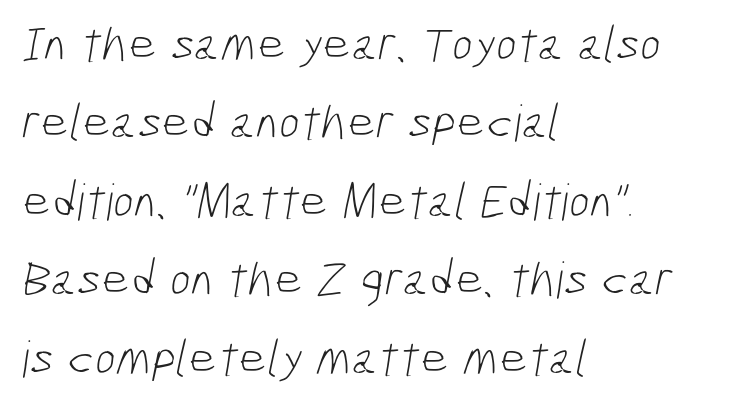
Q: Is the text bold? A: No.
Q: Is the typeface a serif or a sans-serif typeface? A: Sans-serif.
Q: Is the text underlined? A: No.
Q: How is the paragraph aligned? A: Left-aligned.
Q: Is the spacing between letters normal or unusually wide? A: Normal.
Q: Is the spacing between lines tight, normal or loose? A: Normal.
Q: Width (condensed, normal, or wide)? A: Condensed.
Q: Stroke contrast? A: Low.
Q: x-height? A: Medium.
Q: Monospaced? A: No.
